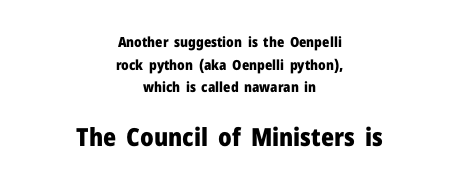
The image shows 25 px bold type, upright; set centered, normal line spacing (1.61x), normal letter spacing, not underlined; the second (bottom) block is 1.79x larger.
